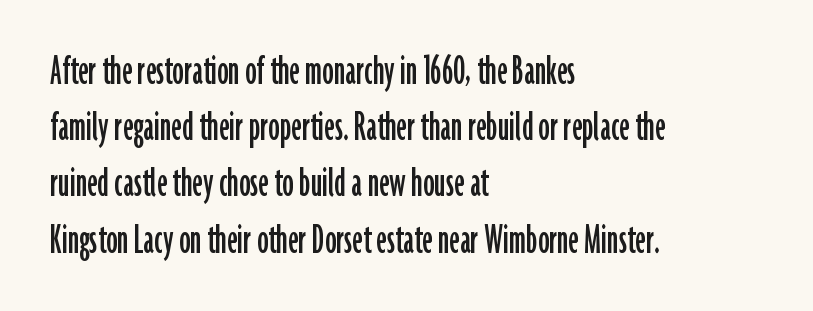
{"serif": "no", "italic": "no", "width": "condensed", "stroke_contrast": "low", "x_height": "medium", "monospaced": "no", "underline": "no", "align": "left", "line_spacing": "normal", "line_spacing_ratio": 1.25, "letter_spacing": "normal", "letter_spacing_em": 0.0, "glyph_px": 45}
